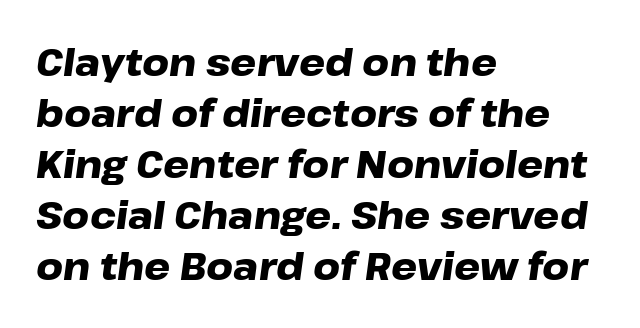
{"italic": "yes", "lean": "right", "slant_degrees": 8, "bold": "yes", "weight": "heavy", "width": "wide", "stroke_contrast": "low", "x_height": "medium", "monospaced": "no", "underline": "no", "align": "left", "line_spacing": "normal", "line_spacing_ratio": 1.38, "letter_spacing": "normal", "letter_spacing_em": 0.0, "glyph_px": 37}
